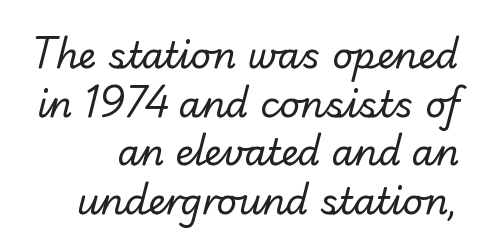
The image shows 36 px regular-weight sans-serif type; set right-aligned, normal line spacing (1.35x), normal letter spacing, not underlined; low stroke contrast and a small x-height.
